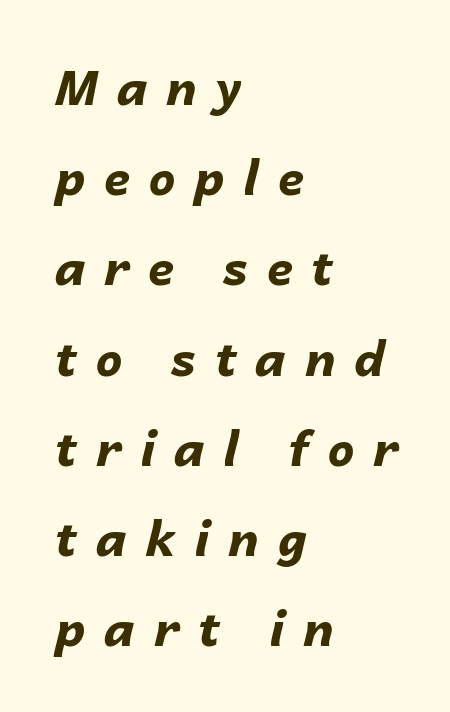
Q: Is the text bold? A: Yes.
Q: Is the text italic (slanted)? A: Yes, it leans right by about 14 degrees.
Q: Is the text underlined? A: No.
Q: How is the paragraph aligned? A: Left-aligned.
Q: Is the spacing between letters normal or unusually wide? A: Unusually wide.
Q: Width (condensed, normal, or wide)? A: Normal.
Q: Stroke contrast? A: Low.
Q: x-height? A: Medium.
Q: Monospaced? A: No.
